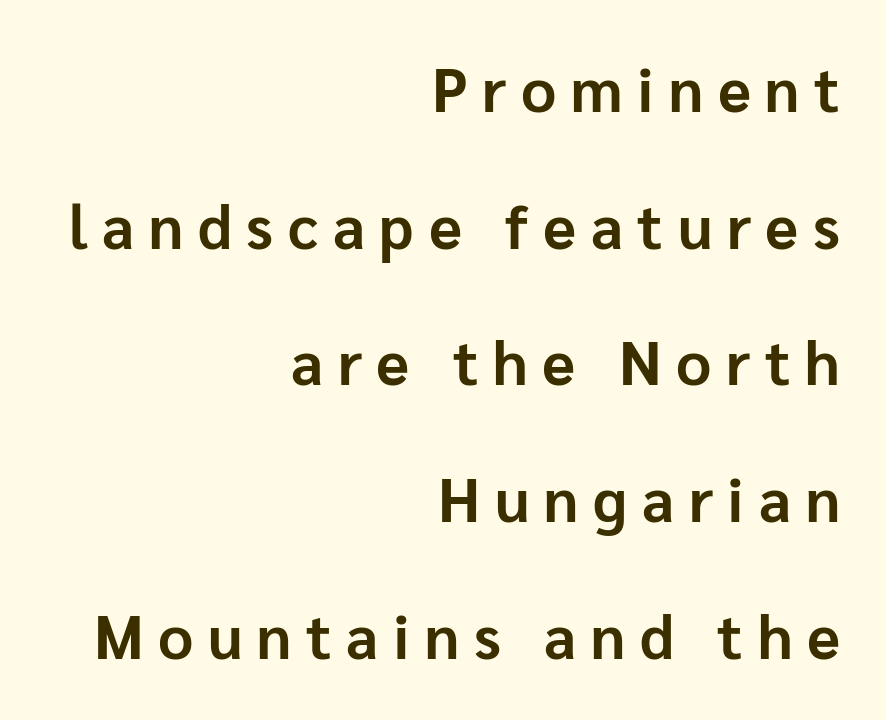
Just letters on the line, the space beneath them empty. Proportional: the letters do not fall into vertical columns. I'd call this a sans setting — the letters go barefoot. Quick note: not italic, upright.
